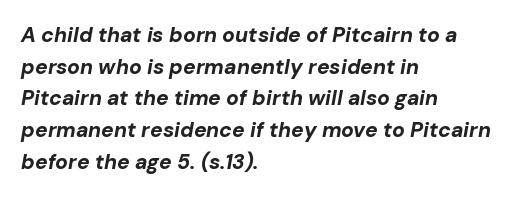
{"italic": "yes", "lean": "right", "slant_degrees": 10, "bold": "yes", "underline": "no", "align": "left", "line_spacing": "normal", "line_spacing_ratio": 1.51, "letter_spacing": "normal", "letter_spacing_em": 0.0, "glyph_px": 21}
